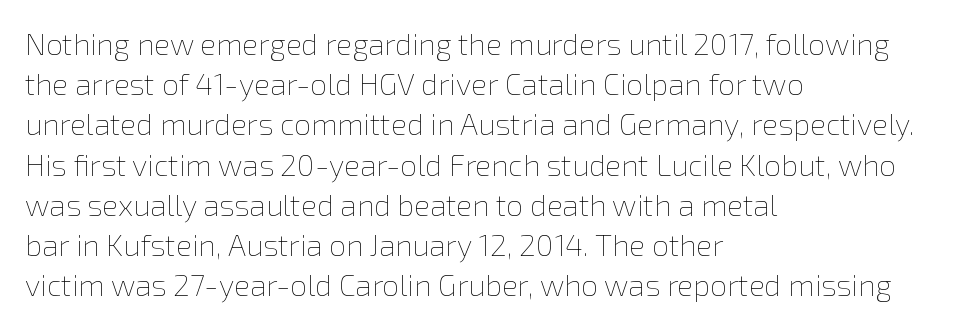
Q: Is the text bold? A: No.
Q: Is the text italic (slanted)? A: No, it is upright.
Q: Is the text underlined? A: No.
Q: How is the paragraph aligned? A: Left-aligned.
Q: Is the spacing between letters normal or unusually wide? A: Normal.
Q: Is the spacing between lines tight, normal or loose? A: Normal.
Q: Width (condensed, normal, or wide)? A: Normal.
Q: Stroke contrast? A: Low.
Q: x-height? A: Medium.
Q: Monospaced? A: No.
